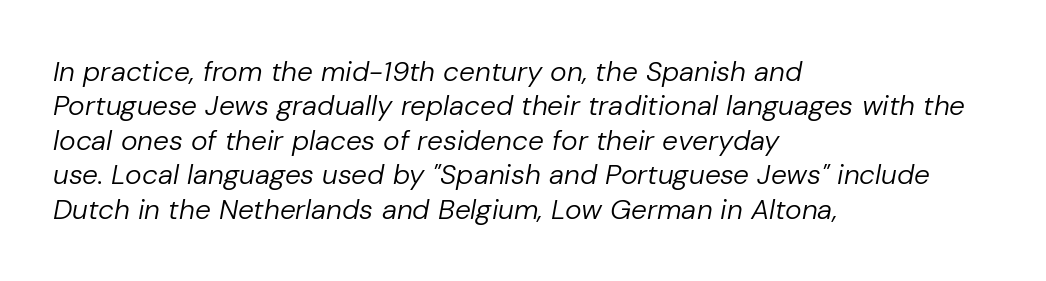
The image shows 28 px regular-weight type, italic (leaning right); set left-aligned, line spacing 1.23x, normal letter spacing, not underlined; low stroke contrast and a medium x-height.
